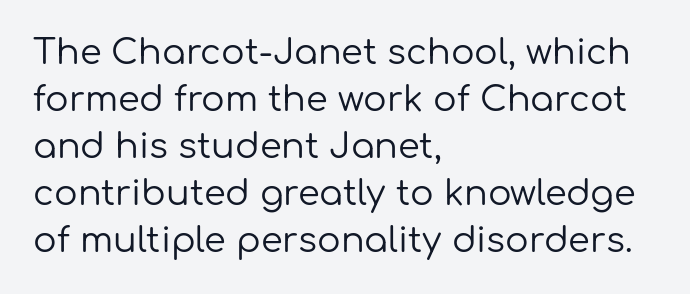
A roman cut, with each character standing at attention. Honestly, the row spacing looks completely unremarkable. Check the space under the baseline: it is left empty. Characters follow at the spacing the type designer built in.
